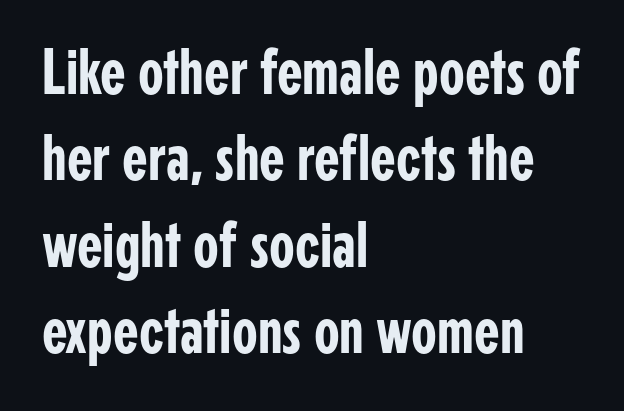
{"serif": "no", "italic": "no", "width": "condensed", "stroke_contrast": "low", "x_height": "medium", "monospaced": "no", "underline": "no", "align": "left", "line_spacing": "normal", "line_spacing_ratio": 1.31, "letter_spacing": "normal", "letter_spacing_em": 0.0, "glyph_px": 66}
